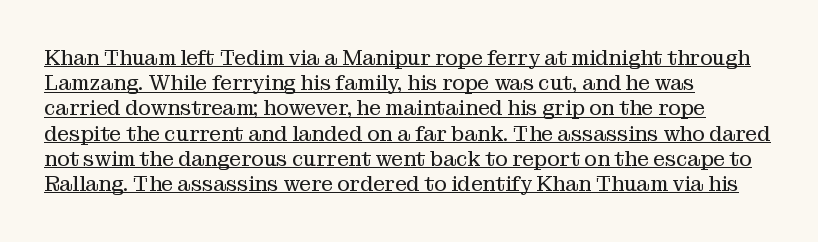
{"italic": "no", "bold": "no", "underline": "yes", "align": "left", "line_spacing_ratio": 1.2, "letter_spacing": "normal", "letter_spacing_em": 0.0, "glyph_px": 21}
